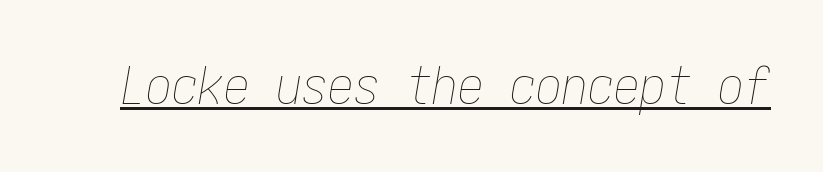
{"italic": "yes", "lean": "right", "slant_degrees": 10, "bold": "no", "weight": "thin", "width": "condensed", "stroke_contrast": "low", "x_height": "medium", "underline": "yes", "letter_spacing": "normal", "letter_spacing_em": 0.0, "glyph_px": 52}
